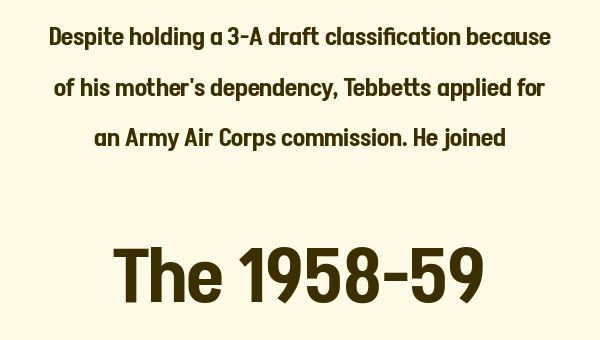
The zone under the glyphs is completely vacant. Character widths vary here, with narrow letters taking less room than wide ones. Check where the strokes stop: nothing finishes them off — pure sans. Every row of glyphs is offset so its center matches the block's center. In terms of posture, this sample is upright. In terms of leading, this rendering errs on the spacious side.
